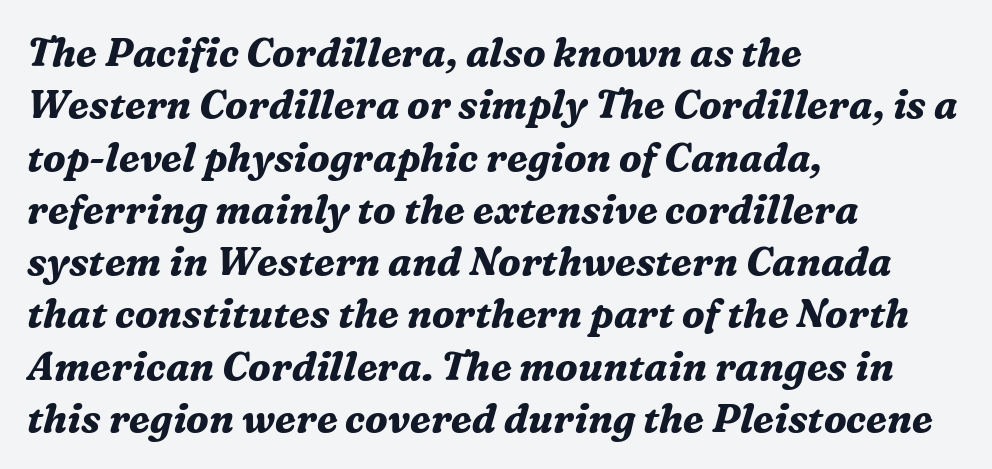
Q: Is the text bold? A: Yes.
Q: Is the text italic (slanted)? A: Yes, it leans right by about 16 degrees.
Q: Is the typeface a serif or a sans-serif typeface? A: Serif.
Q: Is the text underlined? A: No.
Q: How is the paragraph aligned? A: Left-aligned.
Q: Is the spacing between letters normal or unusually wide? A: Normal.
Q: Is the spacing between lines tight, normal or loose? A: Normal.
Q: Width (condensed, normal, or wide)? A: Normal.
Q: Stroke contrast? A: Medium.
Q: x-height? A: Medium.
Q: Monospaced? A: No.
